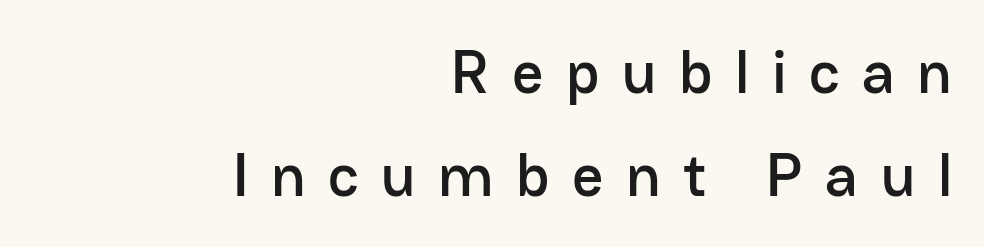
Q: Is the text italic (slanted)? A: No, it is upright.
Q: Is the typeface a serif or a sans-serif typeface? A: Sans-serif.
Q: Is the text underlined? A: No.
Q: How is the paragraph aligned? A: Right-aligned.
Q: Is the spacing between letters normal or unusually wide? A: Unusually wide.
Q: Is the spacing between lines tight, normal or loose? A: Normal.
Q: Width (condensed, normal, or wide)? A: Normal.
Q: Stroke contrast? A: Low.
Q: x-height? A: Medium.
Q: Monospaced? A: No.
